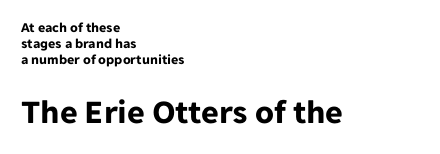
Looks like regular typesetting: each glyph gets only the width it needs. The face used here has the dense, thick strokes of a bold. Type style note: lacks serifs. This rendering leaves character spacing at its baseline value. Do the letters lean? They stand straight. Compared with typical paragraphs, the rows here are closer together.
